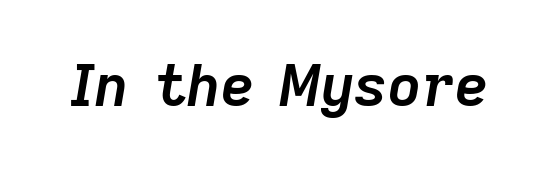
Letter spacing: default. Is this a fixed-width face? No — the glyphs have proportional, varying widths. Beneath every word, the page is bare. The typography opts for an oblique posture over an upright one.
